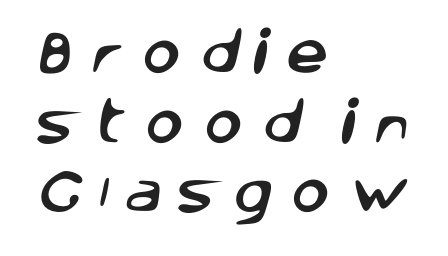
Q: Is the typeface a serif or a sans-serif typeface? A: Sans-serif.
Q: Is the text underlined? A: No.
Q: How is the paragraph aligned? A: Left-aligned.
Q: Is the spacing between letters normal or unusually wide? A: Unusually wide.
Q: Is the spacing between lines tight, normal or loose? A: Normal.
Q: Width (condensed, normal, or wide)? A: Normal.
Q: Stroke contrast? A: Low.
Q: x-height? A: Large.
Q: Monospaced? A: No.
